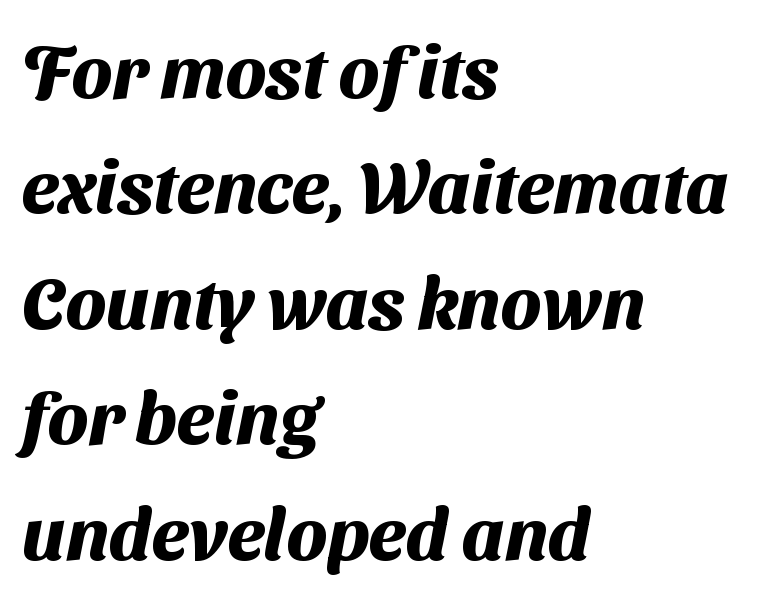
{"serif": "no", "bold": "yes", "weight": "heavy", "width": "normal", "stroke_contrast": "medium", "x_height": "medium", "monospaced": "no", "underline": "no", "align": "left", "line_spacing": "normal", "line_spacing_ratio": 1.56, "letter_spacing": "normal", "letter_spacing_em": 0.0, "glyph_px": 74}
